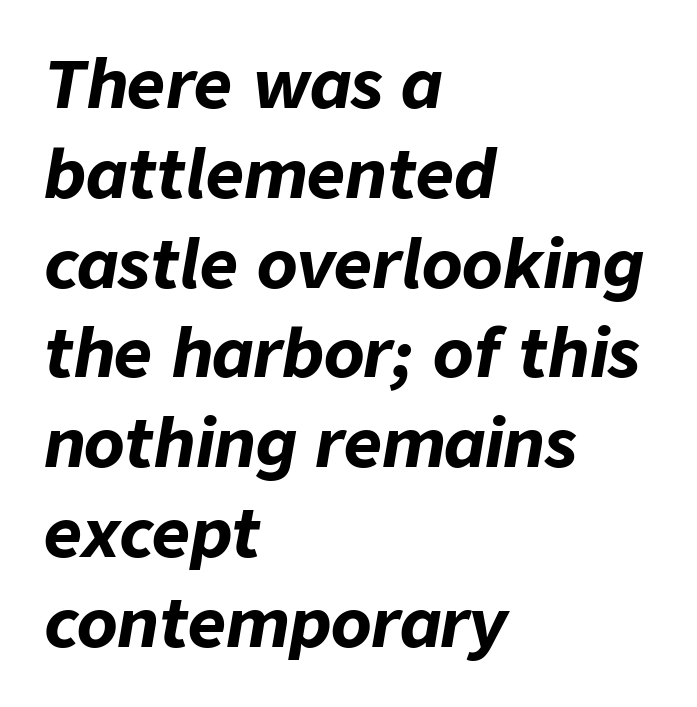
{"italic": "yes", "lean": "right", "slant_degrees": 9, "bold": "yes", "weight": "bold", "width": "normal", "stroke_contrast": "low", "x_height": "medium", "monospaced": "no", "underline": "no", "align": "left", "line_spacing": "normal", "line_spacing_ratio": 1.36, "letter_spacing": "normal", "letter_spacing_em": 0.0, "glyph_px": 66}
